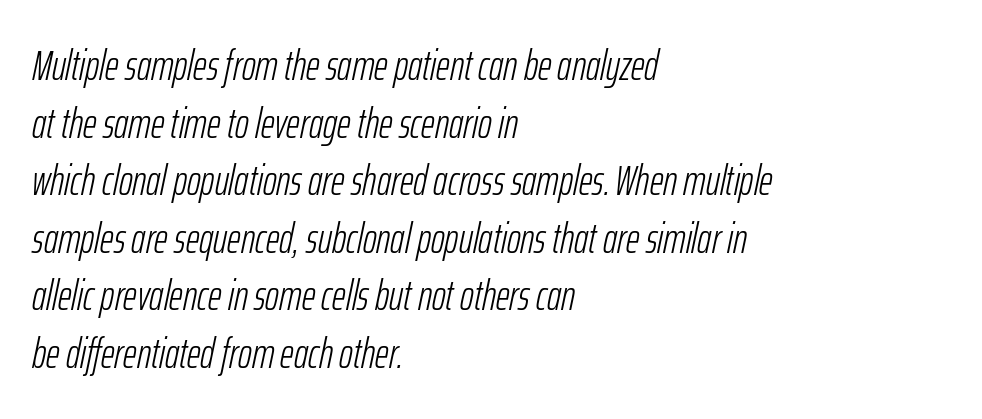
Weight: not bold — regular or lighter. The lines in this sample share a left origin and differ only in where they stop. A typesetter would call this proportional, since set widths differ per character. Words appear dense and cohesive because spacing is normal. A bare baseline throughout the passage. Observe the lean: these are italic letterforms.
